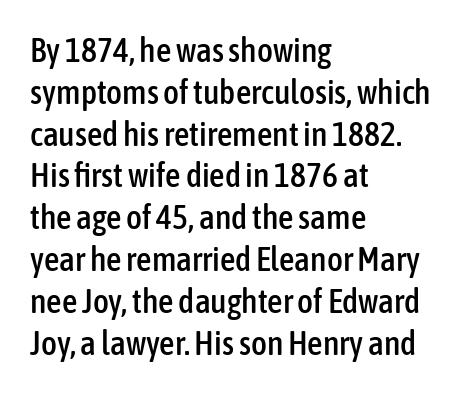
The image shows 34 px condensed sans-serif type, upright; set left-aligned, line spacing 1.23x, normal letter spacing, not underlined; low stroke contrast and a medium x-height.
